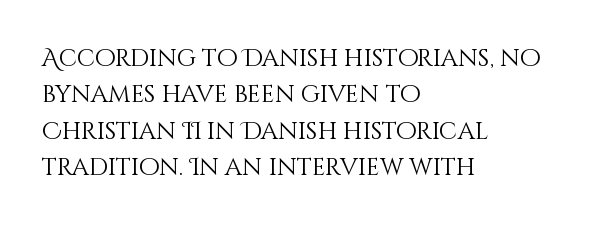
The image shows 24 px text type, upright; set left-aligned, normal line spacing (1.52x), normal letter spacing, not underlined.
